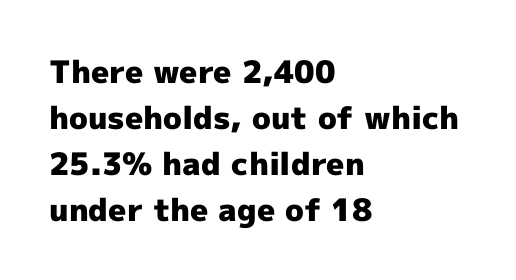
{"serif": "no", "italic": "no", "bold": "yes", "weight": "heavy", "width": "normal", "x_height": "medium", "monospaced": "no", "underline": "no", "align": "left", "line_spacing": "normal", "line_spacing_ratio": 1.48, "letter_spacing": "normal", "letter_spacing_em": 0.0, "glyph_px": 31}
